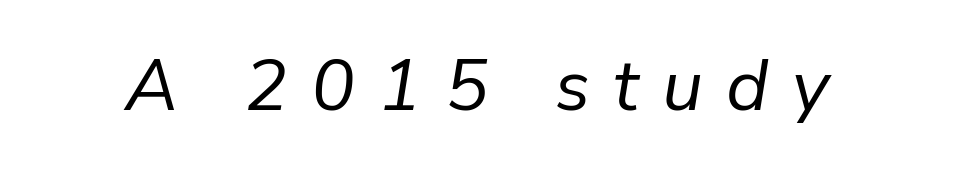
The gap between lines stays unmarked. This sample has the flowing, uneven cadence of proportional lettering. A typesetter would mark this as italic. On a weight scale, this lands at 450 or below. Inter-character spacing is expanded well beyond the font's built-in metrics.
